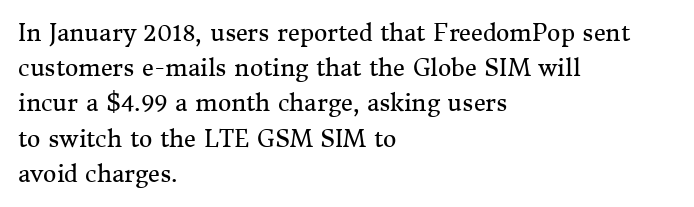
{"italic": "no", "bold": "no", "underline": "no", "align": "left", "line_spacing": "normal", "line_spacing_ratio": 1.53, "letter_spacing": "normal", "letter_spacing_em": 0.0, "glyph_px": 23}
